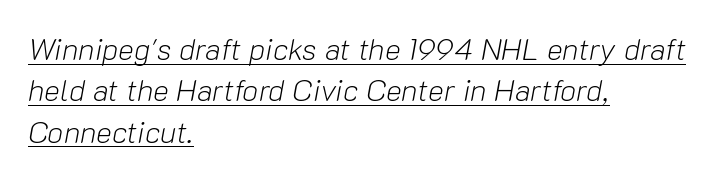
Is this a fixed-width face? No — the glyphs have proportional, varying widths. The vertical gap from one line to the next is medium. There is no visible air inserted between adjacent glyphs. Somebody hit Ctrl+U on this one — the words are underlined.
